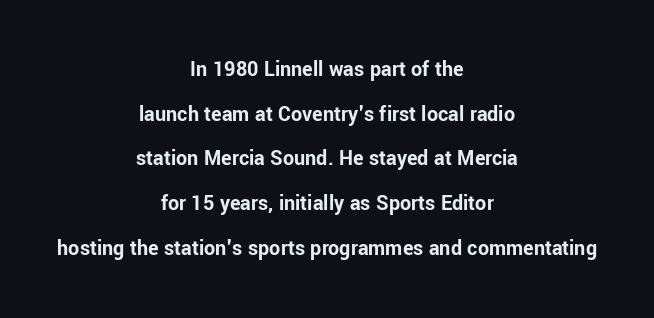
When letters stand straight like this, we call the style roman or upright. A typesetter would call this leading open, well beyond the default. Emphasis by weight is at full strength: bold. The baseline area is clear. Caption: multi-line text, centered on the measure.
